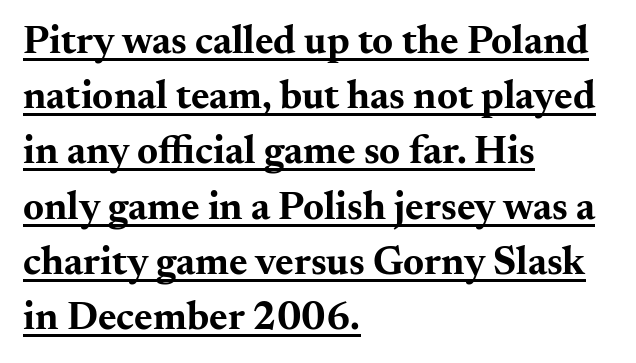
The image shows 40 px bold, wide serif type, upright; set left-aligned, normal line spacing (1.38x), normal letter spacing, underlined; medium stroke contrast and a small x-height.
